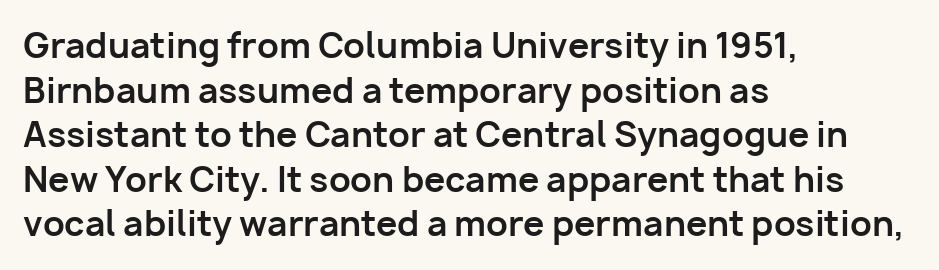
{"serif": "no", "italic": "no", "bold": "yes", "weight": "bold", "width": "normal", "stroke_contrast": "low", "x_height": "medium", "monospaced": "no", "underline": "no", "align": "left", "line_spacing": "normal", "line_spacing_ratio": 1.31, "letter_spacing": "normal", "letter_spacing_em": 0.0, "glyph_px": 34}
